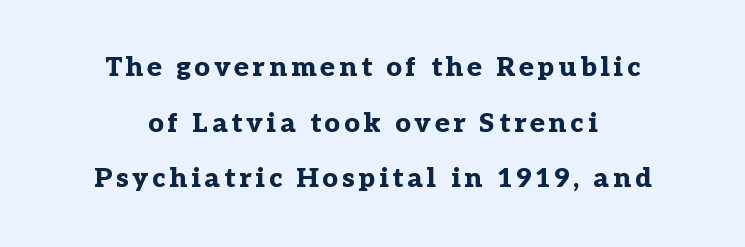
The image shows 27 px bold type, upright; set centered, loose line spacing (2.06x), not underlined.
